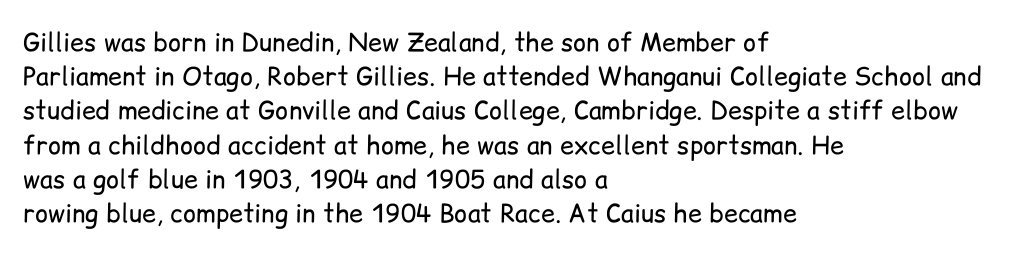
The image shows 25 px text type, upright; set left-aligned, normal line spacing (1.37x), normal letter spacing, not underlined.
